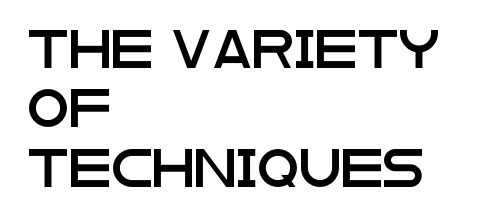
{"serif": "no", "italic": "no", "width": "wide", "stroke_contrast": "low", "x_height": "large", "monospaced": "no", "underline": "no", "align": "left", "line_spacing": "normal", "line_spacing_ratio": 1.56, "letter_spacing": "normal", "letter_spacing_em": 0.0, "glyph_px": 38}
